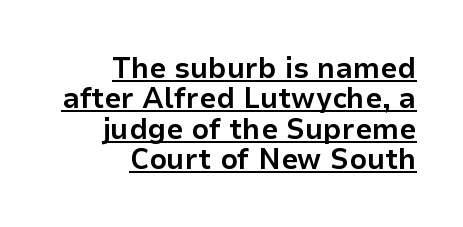
{"serif": "no", "italic": "no", "bold": "yes", "weight": "bold", "width": "normal", "stroke_contrast": "low", "x_height": "medium", "monospaced": "no", "underline": "yes", "align": "right", "line_spacing": "tight", "line_spacing_ratio": 1.01, "letter_spacing": "normal", "letter_spacing_em": 0.0, "glyph_px": 30}
